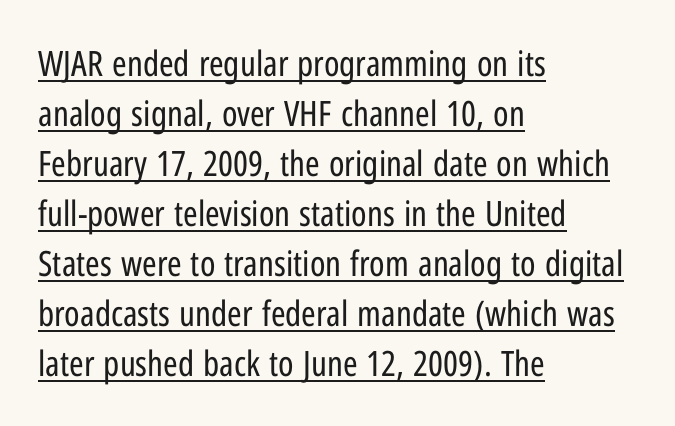
Q: Is the text bold? A: No.
Q: Is the text italic (slanted)? A: No, it is upright.
Q: Is the typeface a serif or a sans-serif typeface? A: Sans-serif.
Q: Is the text underlined? A: Yes.
Q: How is the paragraph aligned? A: Left-aligned.
Q: Is the spacing between letters normal or unusually wide? A: Normal.
Q: Is the spacing between lines tight, normal or loose? A: Normal.
Q: Width (condensed, normal, or wide)? A: Condensed.
Q: Stroke contrast? A: Low.
Q: x-height? A: Medium.
Q: Monospaced? A: No.
